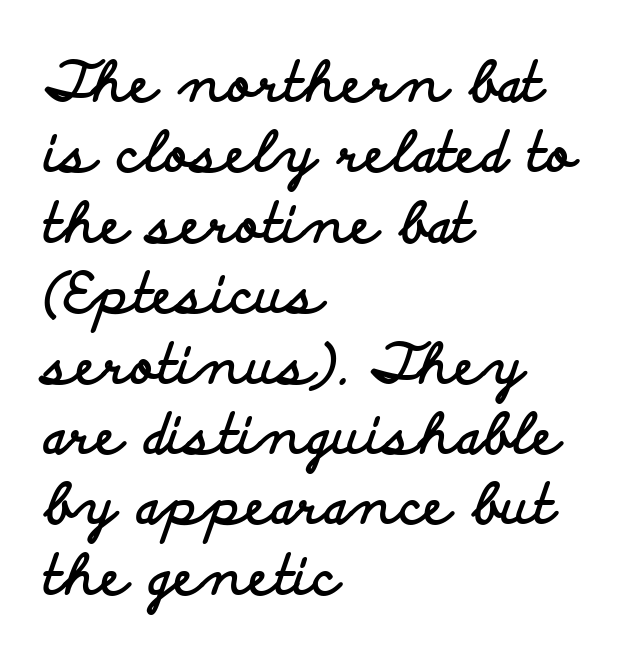
Q: Is the text bold? A: Yes.
Q: Is the text italic (slanted)? A: Yes.
Q: Is the typeface a serif or a sans-serif typeface? A: Sans-serif.
Q: Is the text underlined? A: No.
Q: How is the paragraph aligned? A: Left-aligned.
Q: Is the spacing between letters normal or unusually wide? A: Normal.
Q: Is the spacing between lines tight, normal or loose? A: Normal.
Q: Width (condensed, normal, or wide)? A: Wide.
Q: Stroke contrast? A: Low.
Q: x-height? A: Small.
Q: Monospaced? A: No.
